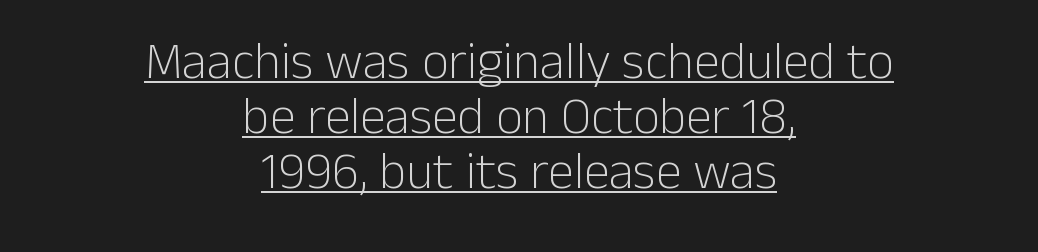
The axis of the letterforms is exactly vertical. The letters look calm and open, with moderate or lighter stems. Where is the straight margin? There isn't one; the lines are centered. Type style note: lacks serifs.
